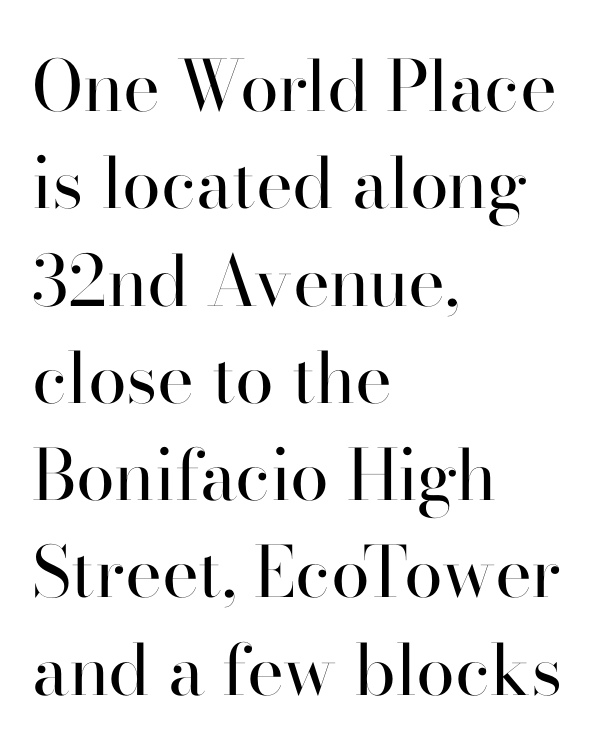
Spacing verdict: proportional, widths tailored to each character. A serif font was chosen for this passage. Does the lettering tilt? It doesn't — this is upright. Inter-character spacing is left at the font's built-in metrics. Rows of type keep a routine distance in the vertical direction. The weight would be labelled regular, book, light, or lighter still.
